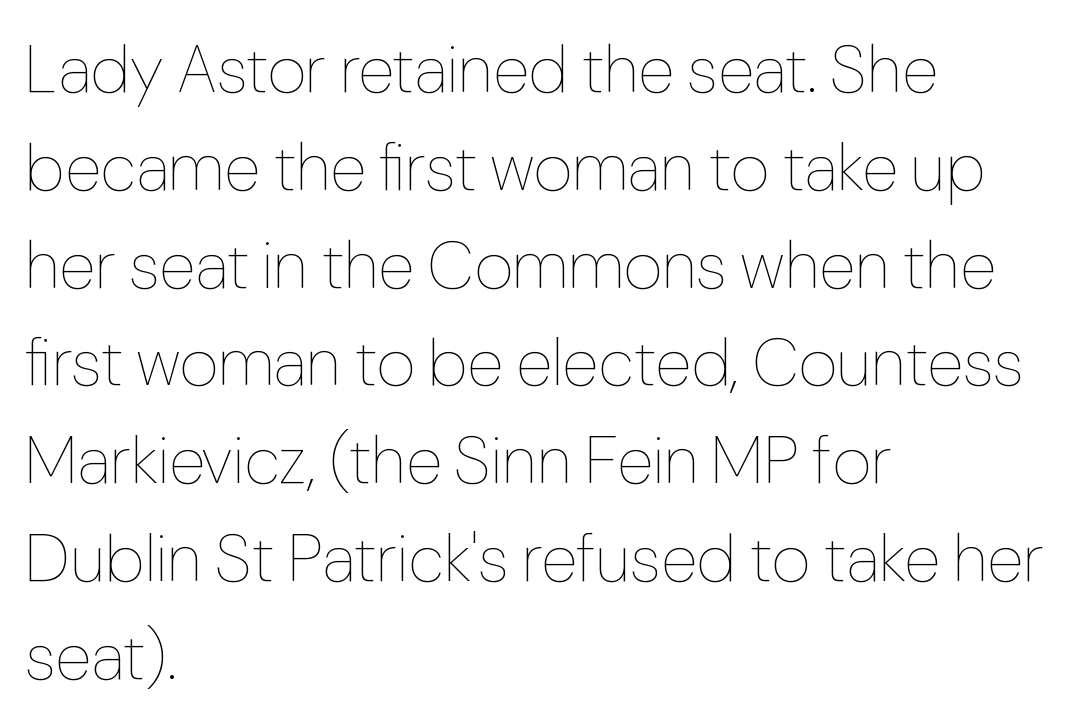
{"italic": "no", "bold": "no", "weight": "thin", "width": "normal", "stroke_contrast": "low", "x_height": "medium", "monospaced": "no", "underline": "no", "align": "left", "line_spacing": "normal", "line_spacing_ratio": 1.46, "letter_spacing": "normal", "letter_spacing_em": 0.0, "glyph_px": 67}
